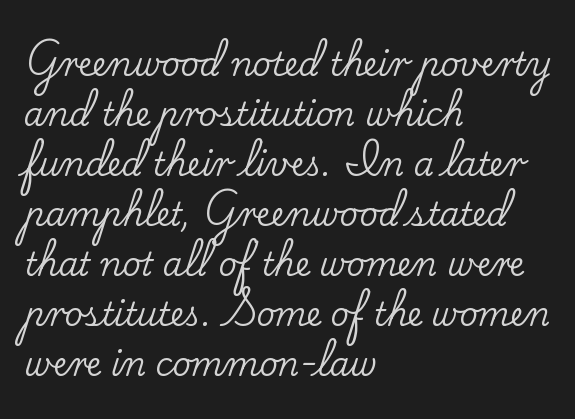
Q: Is the text italic (slanted)? A: Yes.
Q: Is the typeface a serif or a sans-serif typeface? A: Serif.
Q: Is the text underlined? A: No.
Q: How is the paragraph aligned? A: Left-aligned.
Q: Is the spacing between letters normal or unusually wide? A: Normal.
Q: Is the spacing between lines tight, normal or loose? A: Normal.
Q: Width (condensed, normal, or wide)? A: Normal.
Q: Stroke contrast? A: Low.
Q: x-height? A: Small.
Q: Monospaced? A: No.
